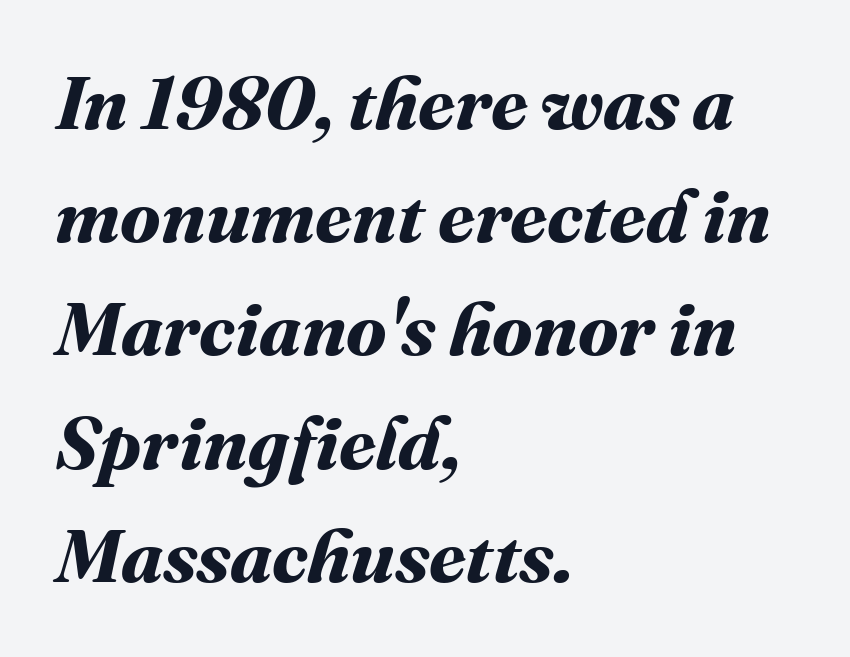
{"bold": "yes", "weight": "bold", "width": "normal", "stroke_contrast": "medium", "x_height": "medium", "monospaced": "no", "underline": "no", "align": "left", "line_spacing": "normal", "line_spacing_ratio": 1.51, "letter_spacing": "normal", "letter_spacing_em": 0.0, "glyph_px": 75}
